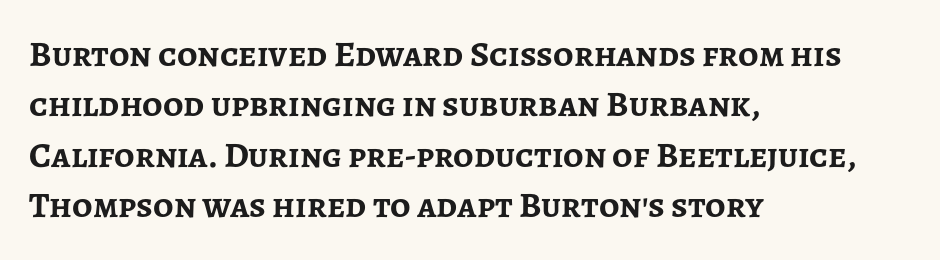
Q: Is the text bold? A: Yes.
Q: Is the text italic (slanted)? A: No, it is upright.
Q: Is the typeface a serif or a sans-serif typeface? A: Sans-serif.
Q: Is the text underlined? A: No.
Q: How is the paragraph aligned? A: Left-aligned.
Q: Is the spacing between letters normal or unusually wide? A: Normal.
Q: Is the spacing between lines tight, normal or loose? A: Normal.
Q: Width (condensed, normal, or wide)? A: Normal.
Q: Stroke contrast? A: Low.
Q: x-height? A: Medium.
Q: Monospaced? A: No.
